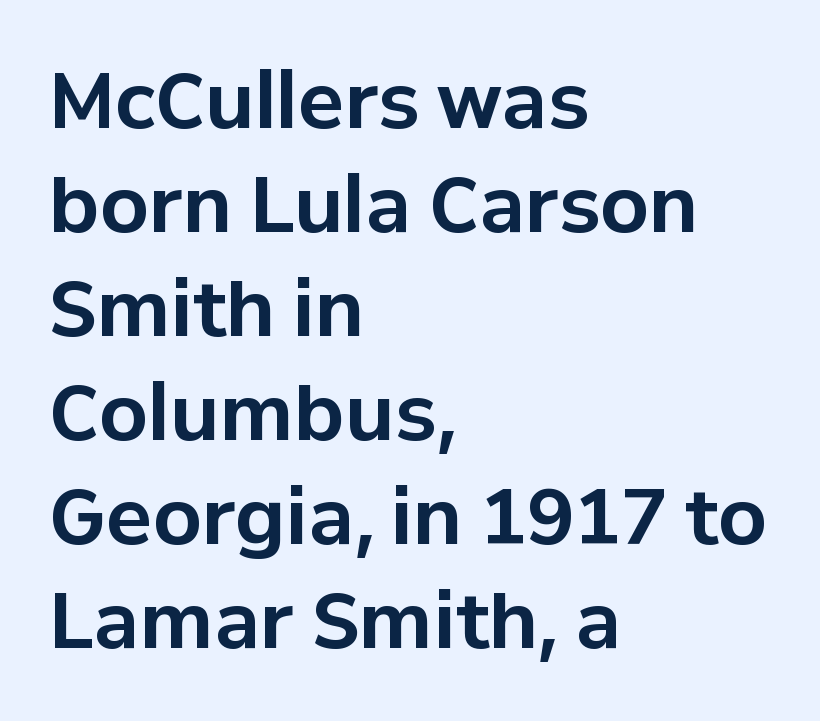
Note the varied advance widths — an 'i' is clearly narrower than an 'm'. You could call the tracking neutral — neither tight nor loose. Examine the stroke ends and you'll find no serifs. In terms of weight, the rendering is a true, heavy bold. Reading down the block, your eye returns to a fixed left position each line. The words here are not underlined.
